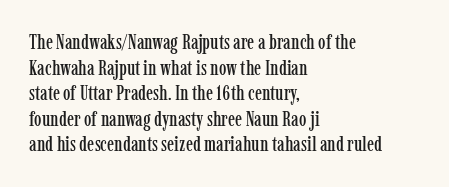
{"italic": "no", "underline": "no", "align": "left", "line_spacing_ratio": 1.22, "letter_spacing": "normal", "letter_spacing_em": 0.0, "glyph_px": 21}
